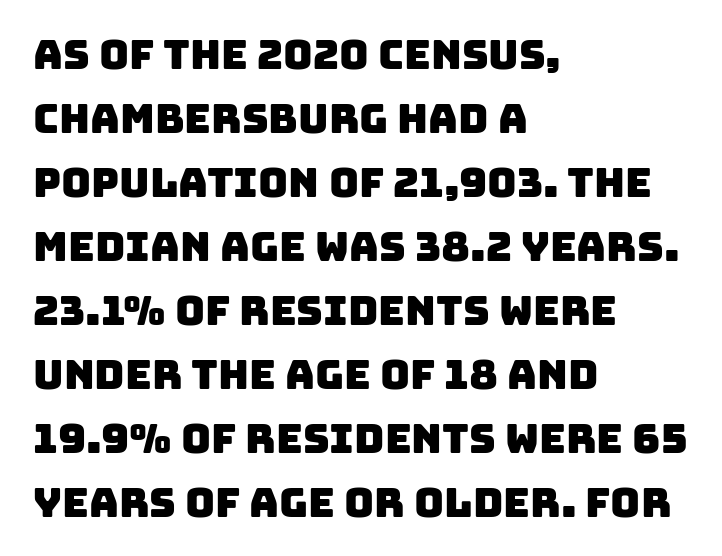
{"serif": "no", "width": "normal", "stroke_contrast": "low", "x_height": "large", "monospaced": "no", "underline": "no", "align": "left", "line_spacing": "normal", "line_spacing_ratio": 1.56, "letter_spacing": "normal", "letter_spacing_em": 0.0, "glyph_px": 41}
